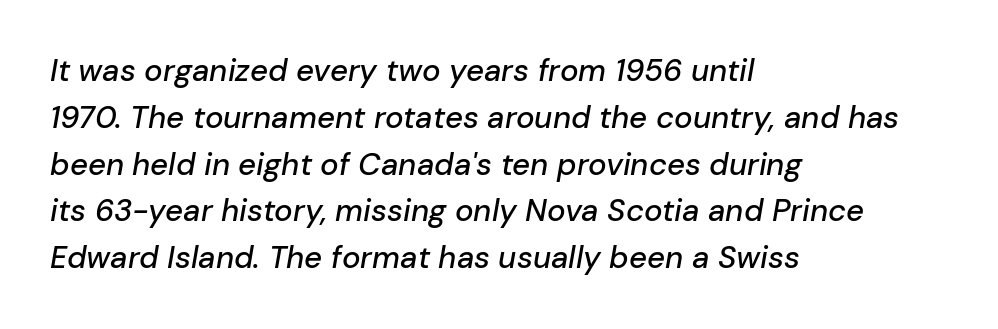
Here the designer chose a conventional face with non-uniform glyph widths. The space directly below the letters is spotless. This block has exactly the height ordinary leading produces. Every row of glyphs begins at an identical x-position on the left. Every character sits at an angle, as italics do.
